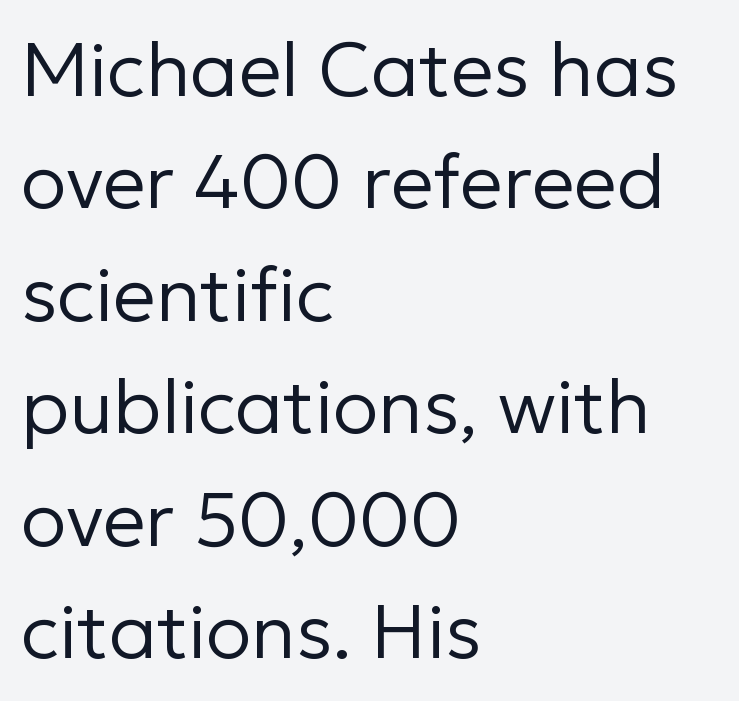
Q: Is the text bold? A: No.
Q: Is the text italic (slanted)? A: No, it is upright.
Q: Is the typeface a serif or a sans-serif typeface? A: Sans-serif.
Q: Is the text underlined? A: No.
Q: How is the paragraph aligned? A: Left-aligned.
Q: Is the spacing between letters normal or unusually wide? A: Normal.
Q: Is the spacing between lines tight, normal or loose? A: Normal.
Q: Width (condensed, normal, or wide)? A: Normal.
Q: Stroke contrast? A: Low.
Q: x-height? A: Medium.
Q: Monospaced? A: No.
